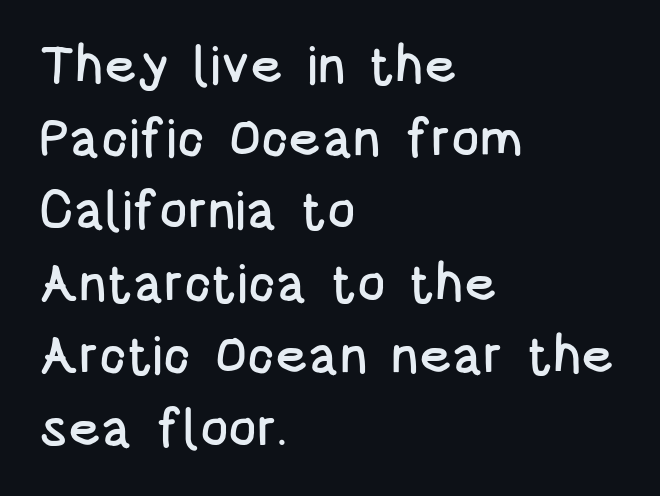
Q: Is the text italic (slanted)? A: No, it is upright.
Q: Is the typeface a serif or a sans-serif typeface? A: Sans-serif.
Q: Is the text underlined? A: No.
Q: How is the paragraph aligned? A: Left-aligned.
Q: Is the spacing between letters normal or unusually wide? A: Normal.
Q: Is the spacing between lines tight, normal or loose? A: Normal.
Q: Width (condensed, normal, or wide)? A: Condensed.
Q: Stroke contrast? A: Low.
Q: x-height? A: Large.
Q: Monospaced? A: No.
